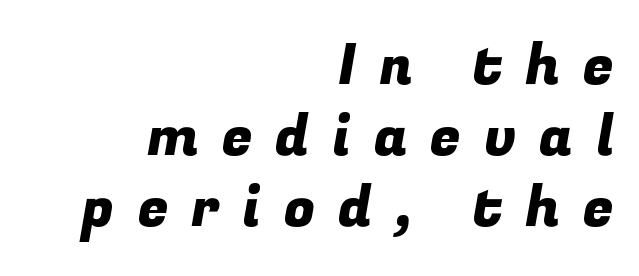
Q: Is the typeface a serif or a sans-serif typeface? A: Sans-serif.
Q: Is the text underlined? A: No.
Q: How is the paragraph aligned? A: Right-aligned.
Q: Is the spacing between letters normal or unusually wide? A: Unusually wide.
Q: Is the spacing between lines tight, normal or loose? A: Normal.
Q: Width (condensed, normal, or wide)? A: Normal.
Q: Stroke contrast? A: Low.
Q: x-height? A: Medium.
Q: Monospaced? A: No.
